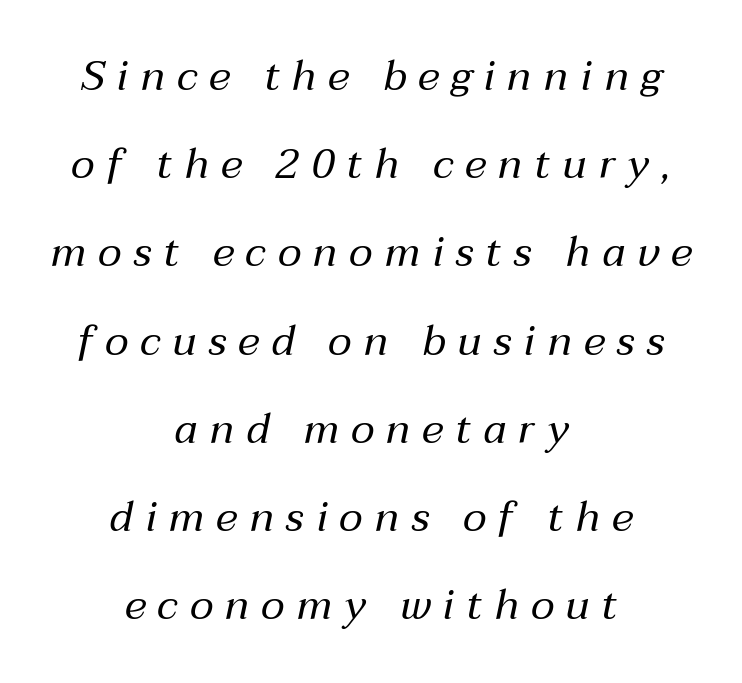
The image shows 42 px regular-weight type, italic (leaning right); set centered, loose line spacing (2.1x), unusually wide letter spacing (+0.28 em), not underlined; medium stroke contrast and a medium x-height.
